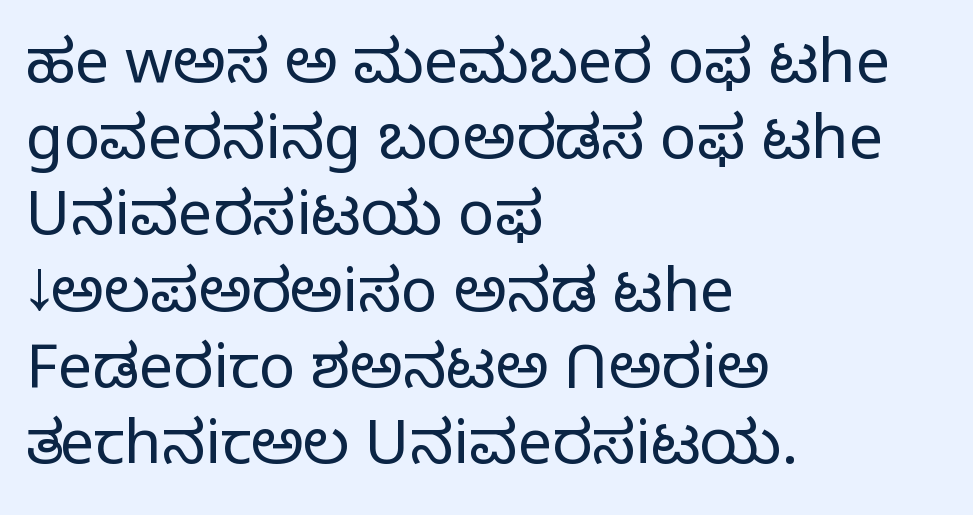
The image shows 61 px light sans-serif type, upright; set left-aligned, normal line spacing (1.25x), normal letter spacing, not underlined; low stroke contrast and a medium x-height.
